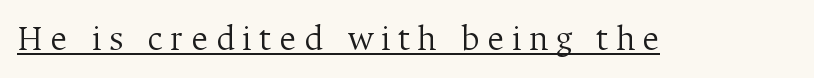
The rendering uses natural spacing where letterforms have individual widths. Small tapered or slab feet sit at the stroke ends, so this counts as serif. A typesetter would mark this as roman, not italic. Summary of weight: not heavy and not bold. This sample uses expanded letter spacing, leaving extra air between glyphs. The specimen includes a rule beneath the text block's lines.
